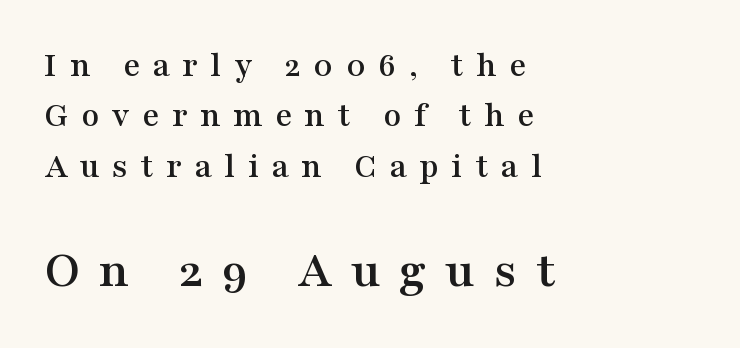
The image shows 54 px wide serif type, upright; set left-aligned, normal line spacing (1.4x), unusually wide letter spacing (+0.35 em), not underlined; the second (bottom) block is 1.5x larger; medium stroke contrast and a medium x-height.
